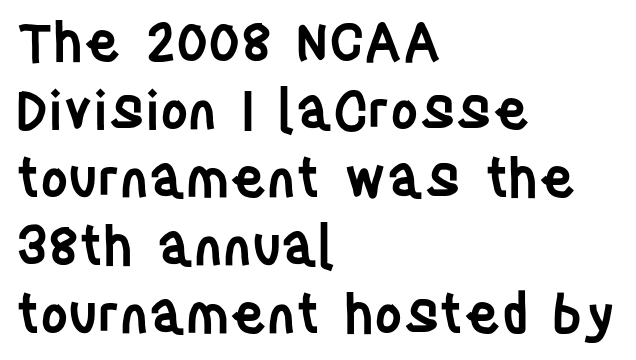
The image shows 54 px semibold, condensed sans-serif type, upright; set left-aligned, normal line spacing (1.26x), normal letter spacing, not underlined; low stroke contrast and a large x-height.
